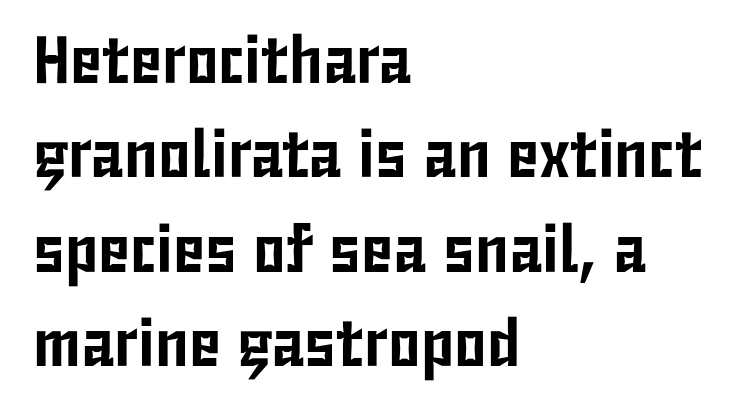
{"serif": "no", "italic": "no", "width": "condensed", "stroke_contrast": "low", "x_height": "medium", "monospaced": "no", "underline": "no", "align": "left", "line_spacing": "normal", "line_spacing_ratio": 1.41, "letter_spacing": "normal", "letter_spacing_em": 0.0, "glyph_px": 67}
